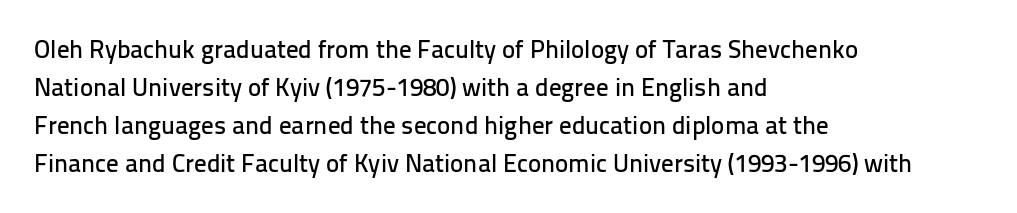
{"italic": "no", "underline": "no", "align": "left", "line_spacing": "normal", "line_spacing_ratio": 1.52, "letter_spacing": "normal", "letter_spacing_em": 0.0, "glyph_px": 25}
